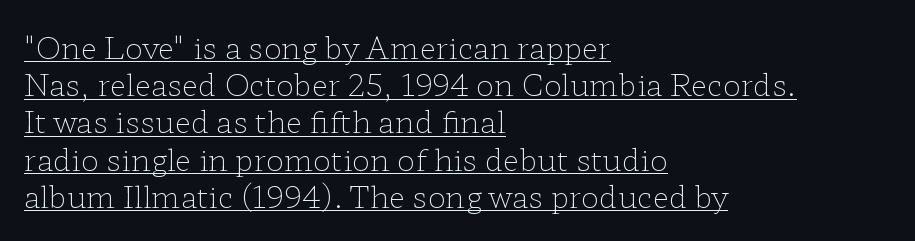
The image shows 30 px light, wide serif type, upright; set left-aligned, line spacing 1.24x, normal letter spacing, underlined; low stroke contrast and a medium x-height.
